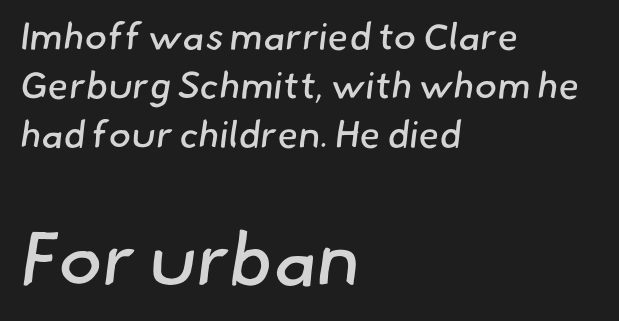
{"serif": "no", "bold": "no", "weight": "regular", "width": "normal", "stroke_contrast": "low", "x_height": "small", "monospaced": "no", "underline": "no", "align": "left", "line_spacing": "normal", "line_spacing_ratio": 1.29, "letter_spacing": "normal", "letter_spacing_em": 0.0, "larger_block": "second", "size_ratio": 1.97, "glyph_px": 75}
